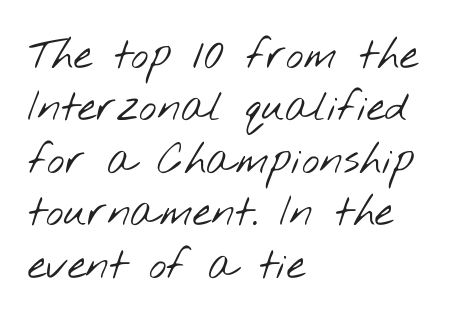
Honestly, the row spacing looks completely unremarkable. In terms of letterspacing, this is plain default setting. Nothing heavy about these letters — not bold at all. Quick note: underline off. Regarding serifs, this sample does without them. Character widths vary here, with narrow letters taking less room than wide ones.
